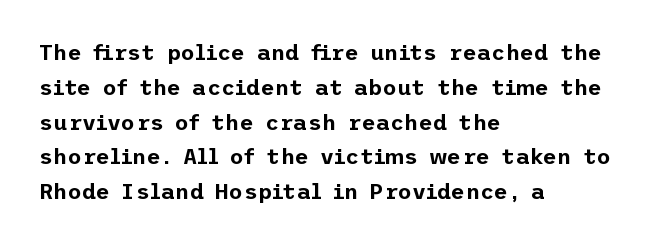
{"italic": "no", "underline": "no", "align": "left", "line_spacing": "normal", "line_spacing_ratio": 1.58, "letter_spacing": "normal", "letter_spacing_em": 0.0, "glyph_px": 22}
